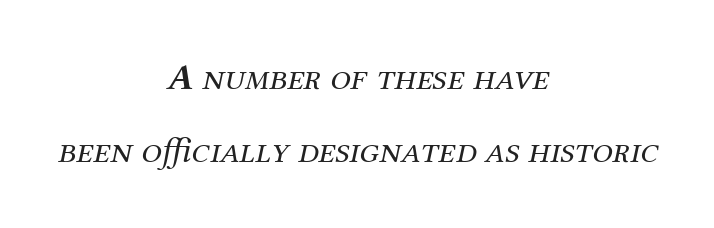
The rendering shows small feet on the letterforms — a serif design. Tracking here is standard; glyphs follow each other at the usual distance. Quick note: underline off. No letter is thick-stroked: the sample isn't bold.
